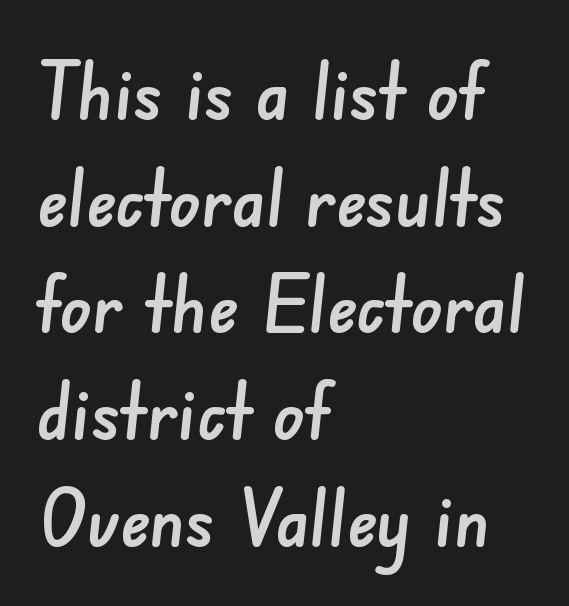
Regular leading. These lines are set flush left with a ragged right edge. No feet cap the strokes, marking this as sans-serif type. The letterforms sit shoulder to shoulder at normal distance.
